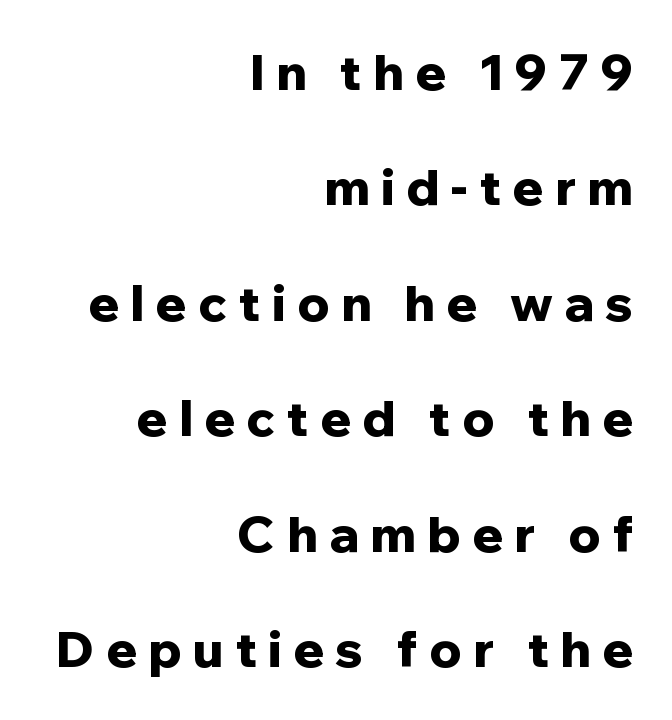
Q: Is the text bold? A: Yes.
Q: Is the text italic (slanted)? A: No, it is upright.
Q: Is the typeface a serif or a sans-serif typeface? A: Sans-serif.
Q: Is the text underlined? A: No.
Q: How is the paragraph aligned? A: Right-aligned.
Q: Is the spacing between letters normal or unusually wide? A: Unusually wide.
Q: Is the spacing between lines tight, normal or loose? A: Loose.
Q: Width (condensed, normal, or wide)? A: Normal.
Q: Stroke contrast? A: Low.
Q: x-height? A: Medium.
Q: Monospaced? A: No.
